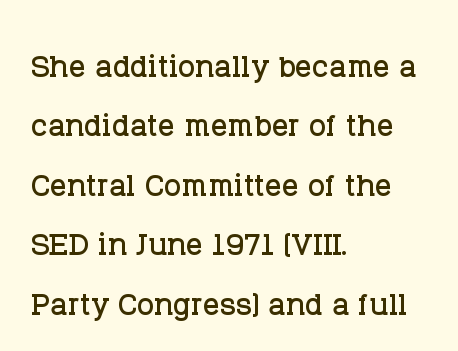
Q: Is the text italic (slanted)? A: No, it is upright.
Q: Is the typeface a serif or a sans-serif typeface? A: Serif.
Q: Is the text underlined? A: No.
Q: How is the paragraph aligned? A: Left-aligned.
Q: Is the spacing between letters normal or unusually wide? A: Normal.
Q: Is the spacing between lines tight, normal or loose? A: Normal.
Q: Width (condensed, normal, or wide)? A: Normal.
Q: Stroke contrast? A: Low.
Q: x-height? A: Large.
Q: Monospaced? A: No.
